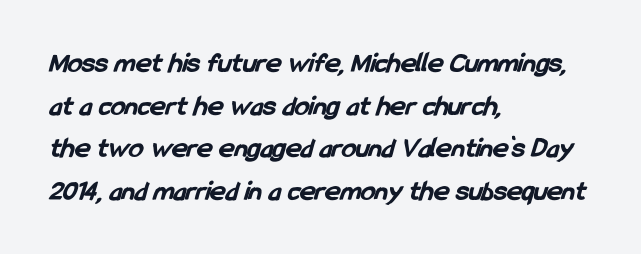
The image shows 29 px bold, condensed sans-serif type; set left-aligned, normal line spacing (1.47x), normal letter spacing, not underlined; low stroke contrast and a medium x-height.
